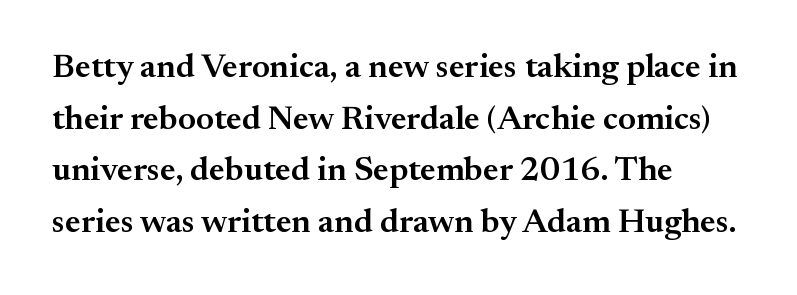
Q: Is the text bold? A: Semi-bold.
Q: Is the text italic (slanted)? A: No, it is upright.
Q: Is the typeface a serif or a sans-serif typeface? A: Serif.
Q: Is the text underlined? A: No.
Q: How is the paragraph aligned? A: Left-aligned.
Q: Is the spacing between letters normal or unusually wide? A: Normal.
Q: Is the spacing between lines tight, normal or loose? A: Normal.
Q: Width (condensed, normal, or wide)? A: Normal.
Q: Stroke contrast? A: Medium.
Q: x-height? A: Small.
Q: Monospaced? A: No.
